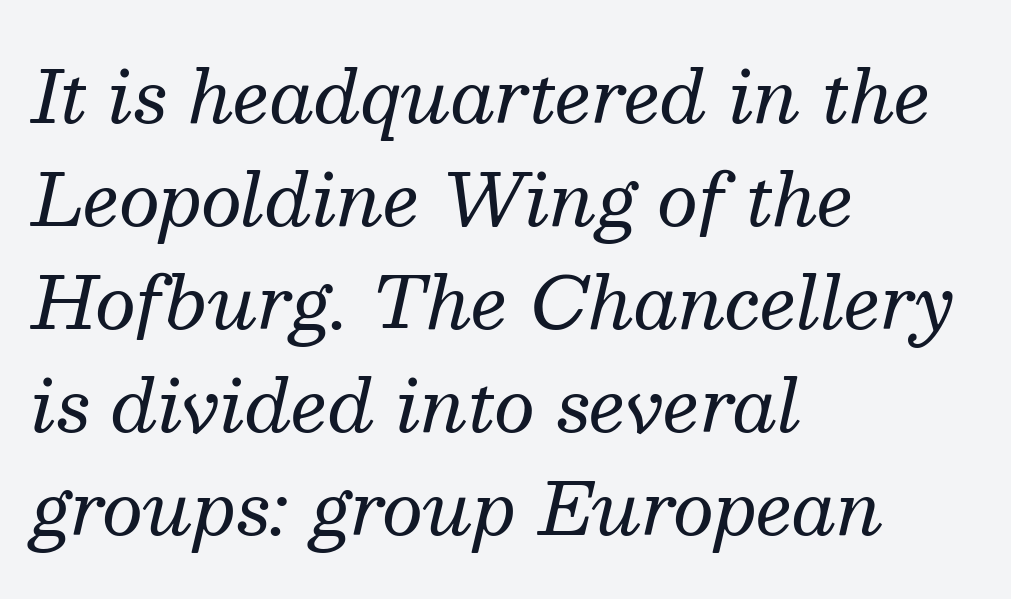
{"serif": "yes", "italic": "yes", "lean": "right", "slant_degrees": 13, "bold": "no", "weight": "regular", "width": "normal", "stroke_contrast": "medium", "x_height": "medium", "monospaced": "no", "underline": "no", "align": "left", "line_spacing": "normal", "line_spacing_ratio": 1.43, "letter_spacing": "normal", "letter_spacing_em": 0.0, "glyph_px": 72}
